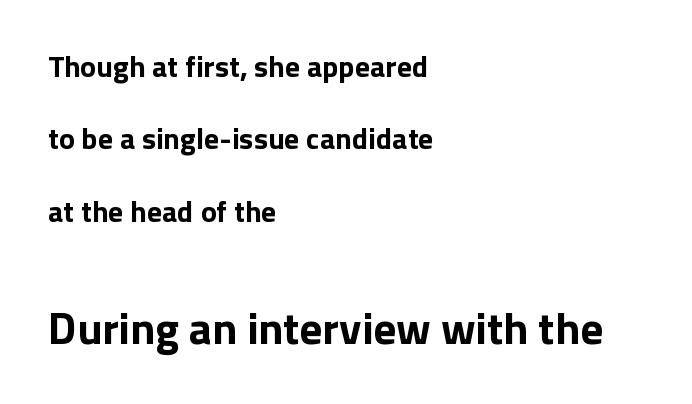
{"serif": "no", "italic": "no", "bold": "yes", "weight": "bold", "width": "normal", "stroke_contrast": "low", "x_height": "medium", "monospaced": "no", "underline": "no", "align": "left", "line_spacing": "loose", "line_spacing_ratio": 2.41, "letter_spacing": "normal", "letter_spacing_em": 0.0, "larger_block": "second", "size_ratio": 1.5, "glyph_px": 45}
